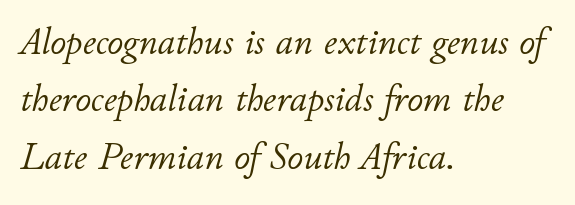
The image shows 39 px light type, italic (leaning right); set left-aligned, normal line spacing (1.47x), normal letter spacing, not underlined; low stroke contrast and a small x-height.
